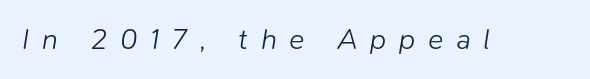
Q: Is the text bold? A: No.
Q: Is the text italic (slanted)? A: Yes, it leans right by about 9 degrees.
Q: Is the text underlined? A: No.
Q: Is the spacing between letters normal or unusually wide? A: Unusually wide.
Q: Width (condensed, normal, or wide)? A: Normal.
Q: Stroke contrast? A: Low.
Q: x-height? A: Medium.
Q: Monospaced? A: No.
